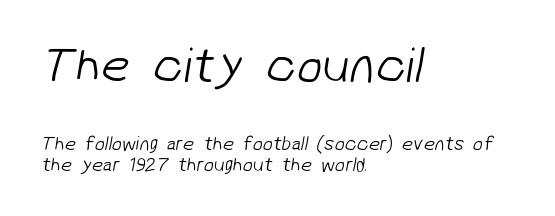
The image shows 51 px light sans-serif type; set left-aligned, tight line spacing (1.03x), normal letter spacing, not underlined; the first (top) block is 2.55x larger; low stroke contrast and a medium x-height.
